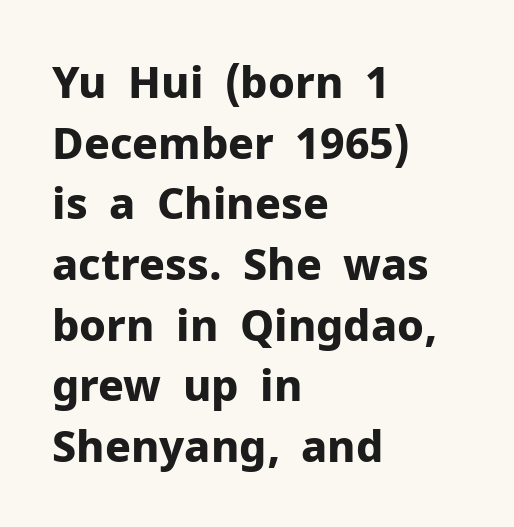
Q: Is the text bold? A: Yes.
Q: Is the text italic (slanted)? A: No, it is upright.
Q: Is the typeface a serif or a sans-serif typeface? A: Sans-serif.
Q: Is the text underlined? A: No.
Q: How is the paragraph aligned? A: Left-aligned.
Q: Is the spacing between letters normal or unusually wide? A: Normal.
Q: Is the spacing between lines tight, normal or loose? A: Normal.
Q: Width (condensed, normal, or wide)? A: Normal.
Q: Stroke contrast? A: Low.
Q: x-height? A: Medium.
Q: Monospaced? A: No.
